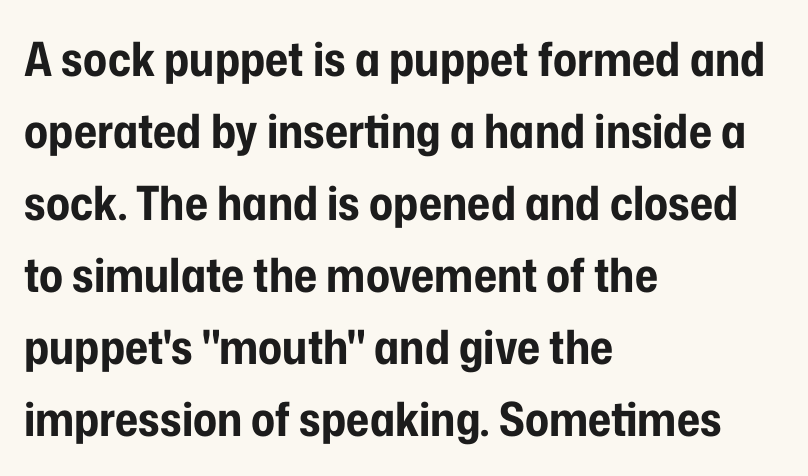
The image shows 47 px bold, condensed sans-serif type, upright; set left-aligned, normal line spacing (1.53x), normal letter spacing, not underlined; low stroke contrast and a medium x-height.
